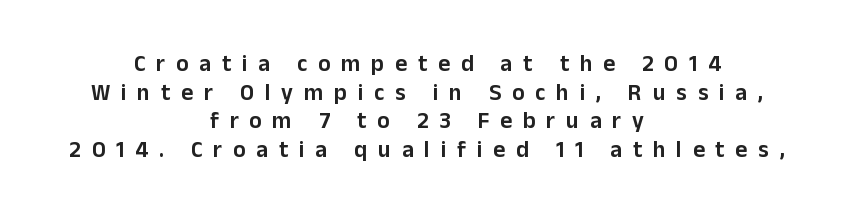
Words appear elongated and porous because spacing is wide. Layout note: lines centered. Upright lettering throughout. Has an underline been added? It has not.
